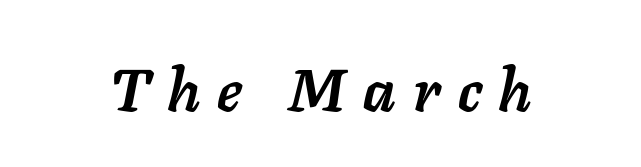
The image shows 59 px semibold type, italic (leaning right); set centered, unusually wide letter spacing (+0.29 em), not underlined; low stroke contrast and a medium x-height.
